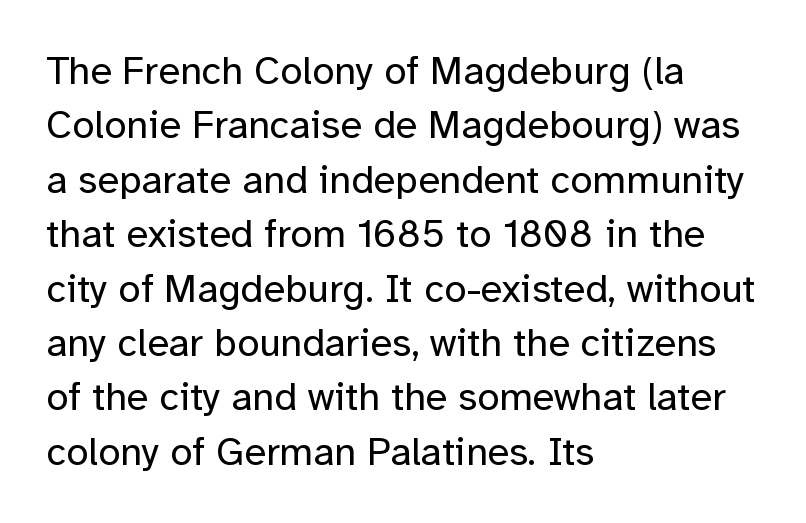
The lines sit at an ordinary, default distance from one another. The setting favours the left margin, as ordinary paragraphs usually do. Upright lettering throughout. Nothing unusual about the tracking: characters are spaced as the font intends. Here the designer chose a conventional face with non-uniform glyph widths.
